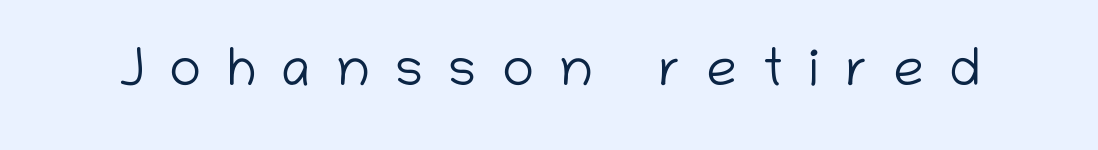
{"serif": "no", "italic": "no", "bold": "no", "weight": "light", "width": "normal", "stroke_contrast": "low", "x_height": "medium", "monospaced": "no", "underline": "no", "letter_spacing": "wide", "letter_spacing_em": 0.47, "glyph_px": 54}
